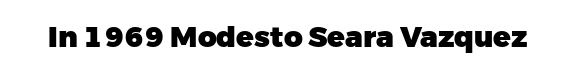
The letters stand upright; this is a roman face. The foot of each line stays bare and open. Tracking here is standard; glyphs follow each other at the usual distance. You can tell from the bare stems that sans-serif type was used. The characters look thick and weighty, a clear bold. Proportional: the letters do not fall into vertical columns.
